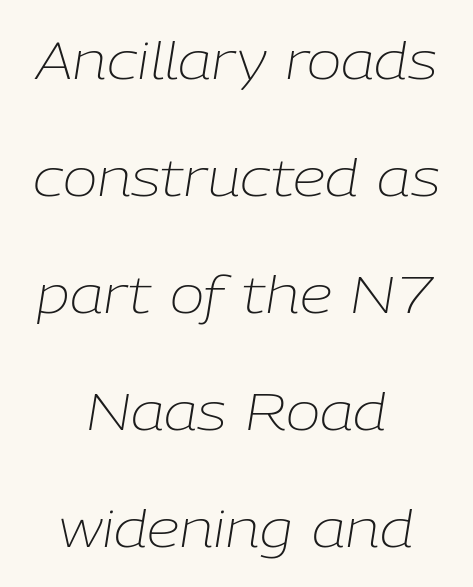
The image shows 52 px light type, italic (leaning right); set centered, loose line spacing (2.25x), normal letter spacing, not underlined; low stroke contrast and a medium x-height.
